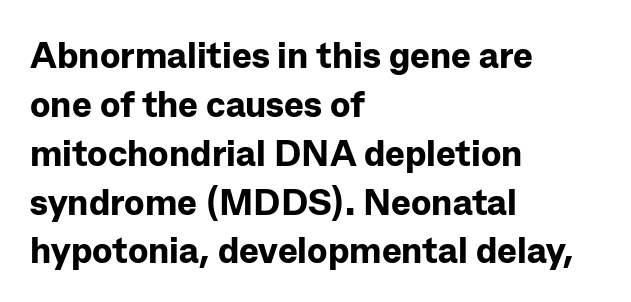
Nothing sits at the stroke ends, so this counts as sans-serif. Every row of glyphs begins at an identical x-position on the left. Compared with typical paragraphs, the rows here are spaced about the same. The face used here is rendered with its standard letterfit.
